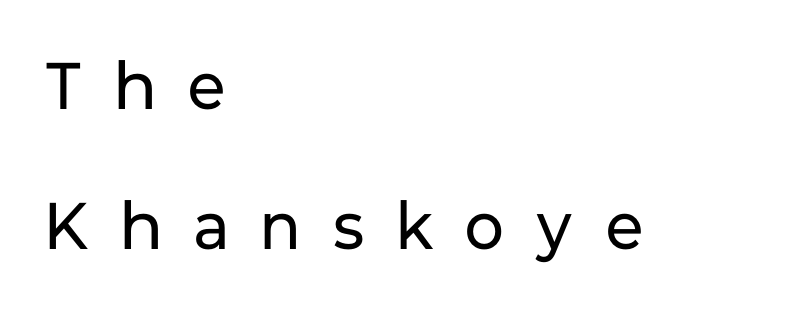
{"serif": "no", "italic": "no", "bold": "no", "weight": "regular", "width": "normal", "stroke_contrast": "low", "x_height": "medium", "monospaced": "no", "underline": "no", "align": "left", "line_spacing": "loose", "line_spacing_ratio": 2.12, "letter_spacing": "wide", "letter_spacing_em": 0.5, "glyph_px": 66}
